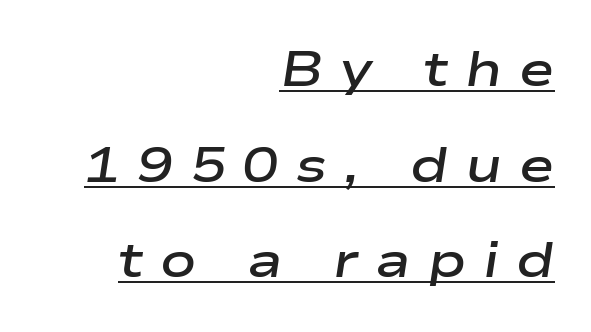
The image shows 48 px semibold, wide type, italic (leaning right); set right-aligned, loose line spacing (1.99x), unusually wide letter spacing (+0.35 em), underlined; low stroke contrast and a medium x-height.
